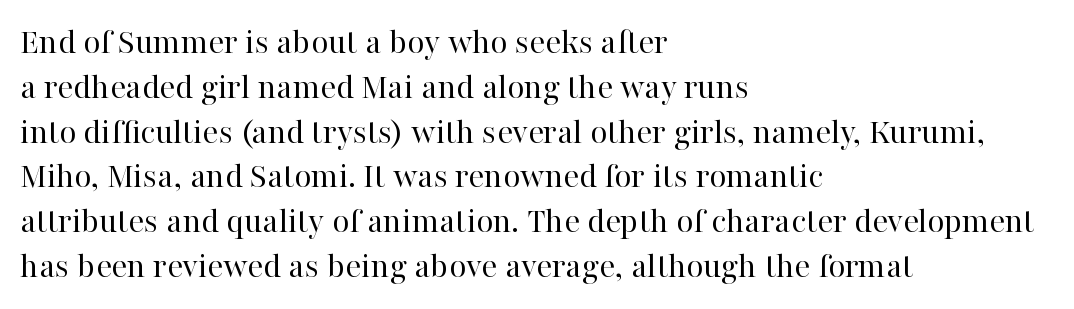
The letterforms sit at book weight or below. Leftover space on each line is placed entirely after the last word. Words appear dense and cohesive because spacing is normal. Nobody drew a line under any word here. This sample uses a serif face.
